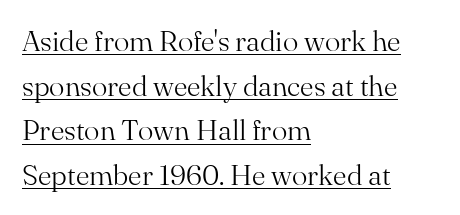
Q: Is the text bold? A: No.
Q: Is the text italic (slanted)? A: No, it is upright.
Q: Is the typeface a serif or a sans-serif typeface? A: Serif.
Q: Is the text underlined? A: Yes.
Q: How is the paragraph aligned? A: Left-aligned.
Q: Is the spacing between letters normal or unusually wide? A: Normal.
Q: Is the spacing between lines tight, normal or loose? A: Normal.
Q: Width (condensed, normal, or wide)? A: Normal.
Q: Stroke contrast? A: Medium.
Q: x-height? A: Small.
Q: Monospaced? A: No.
